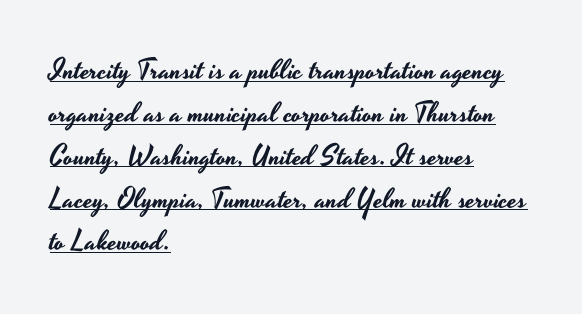
Q: Is the text italic (slanted)? A: Yes.
Q: Is the typeface a serif or a sans-serif typeface? A: Sans-serif.
Q: Is the text underlined? A: Yes.
Q: How is the paragraph aligned? A: Left-aligned.
Q: Is the spacing between letters normal or unusually wide? A: Normal.
Q: Is the spacing between lines tight, normal or loose? A: Normal.
Q: Width (condensed, normal, or wide)? A: Wide.
Q: Stroke contrast? A: Low.
Q: x-height? A: Small.
Q: Monospaced? A: No.
